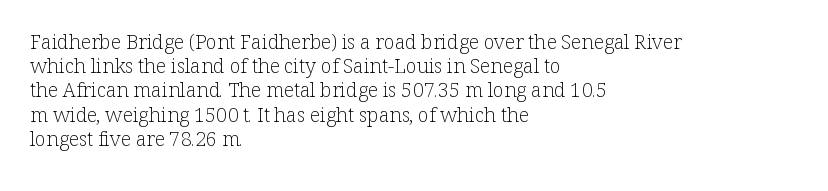
The image shows 20 px text type, upright; set left-aligned, line spacing 1.21x, normal letter spacing, not underlined.
